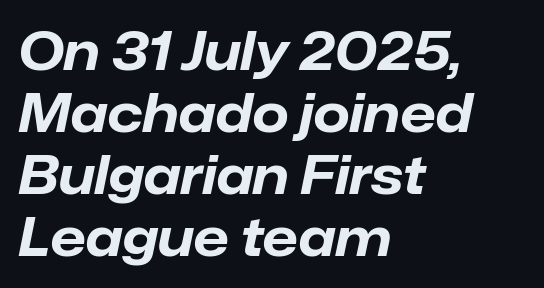
Strong, thick strokes mark this as bold type. The lines are quadded left. Check under the words: just untouched page. Inter-character spacing is left at the font's built-in metrics. Characters are canted at an angle relative to the baseline's perpendicular.
